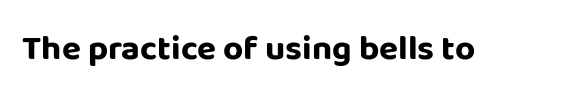
Classification — sans serif. Note the varied advance widths — an 'i' is clearly narrower than an 'm'. Unmarked baselines from the first word to the last. Short note: letters normally spaced.
